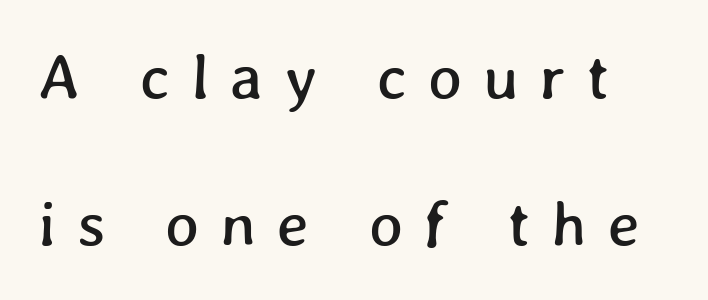
{"width": "normal", "stroke_contrast": "low", "x_height": "medium", "monospaced": "no", "underline": "no", "line_spacing": "loose", "line_spacing_ratio": 2.29, "letter_spacing": "wide", "letter_spacing_em": 0.33, "glyph_px": 64}
